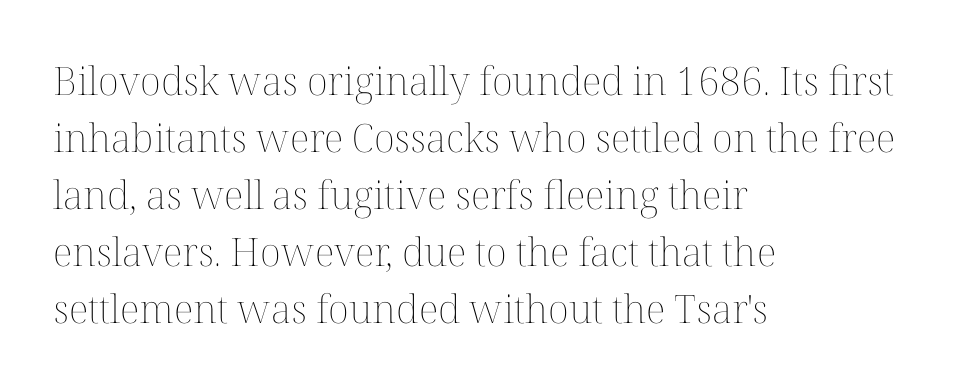
The rows are spaced the way most documents space them. Do the characters align in a grid? No, the font is proportional. The letters look calm and open, with moderate or lighter stems. These lines keep a tight, regular rhythm from letter to letter. Bare-footed words on every line. Reading down the block, your eye returns to a fixed left position each line.
